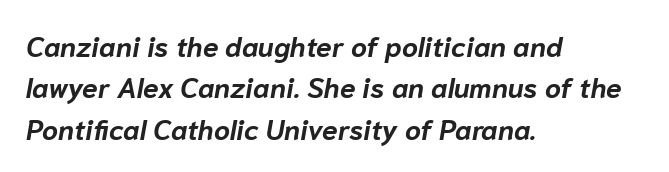
Q: Is the text bold? A: Yes.
Q: Is the text italic (slanted)? A: Yes, it leans right by about 10 degrees.
Q: Is the text underlined? A: No.
Q: How is the paragraph aligned? A: Left-aligned.
Q: Is the spacing between letters normal or unusually wide? A: Normal.
Q: Is the spacing between lines tight, normal or loose? A: Normal.
Q: Width (condensed, normal, or wide)? A: Normal.
Q: Stroke contrast? A: Low.
Q: x-height? A: Medium.
Q: Monospaced? A: No.
